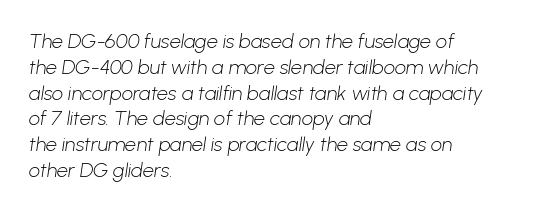
Plain, unruled lines of type. The rendering uses a moderate line-height, typical for paragraphs. Notice how the passage keeps a crisp vertical edge on the left only. No chunkiness to these letters — they're not bold. Letter spacing: default.
